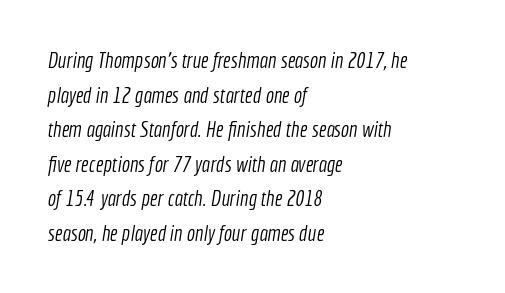
{"bold": "no", "underline": "no", "align": "left", "line_spacing": "normal", "line_spacing_ratio": 1.57, "letter_spacing": "normal", "letter_spacing_em": 0.0, "glyph_px": 22}
